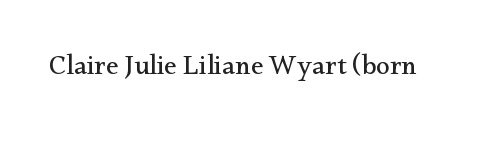
The image shows 28 px regular-weight serif type, upright; set normal letter spacing, not underlined; medium stroke contrast and a small x-height.
